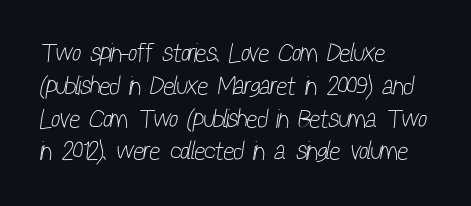
{"bold": "no", "underline": "no", "align": "left", "line_spacing": "normal", "line_spacing_ratio": 1.26, "letter_spacing": "normal", "letter_spacing_em": 0.0, "glyph_px": 26}
